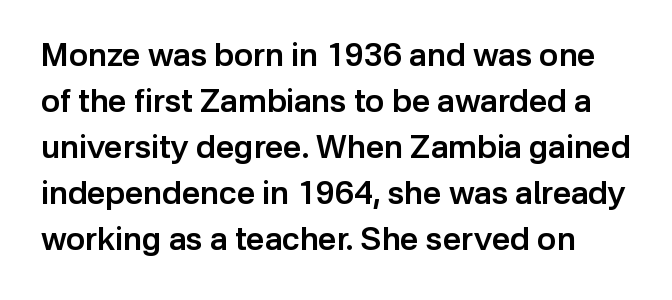
The image shows 32 px semibold sans-serif type, upright; set normal line spacing (1.44x), normal letter spacing, not underlined; low stroke contrast and a medium x-height.
